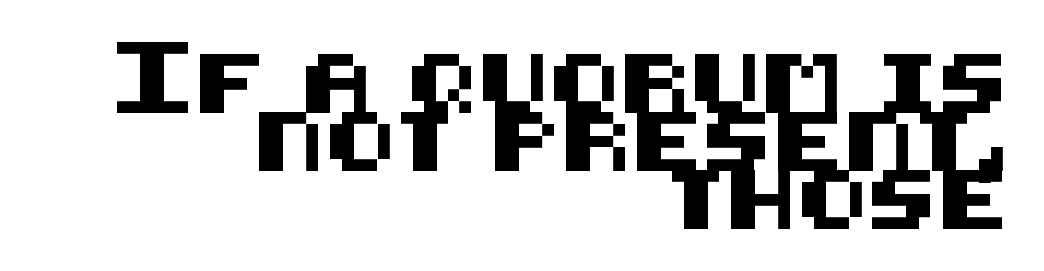
Q: Is the text italic (slanted)? A: No, it is upright.
Q: Is the typeface a serif or a sans-serif typeface? A: Sans-serif.
Q: Is the text underlined? A: No.
Q: How is the paragraph aligned? A: Right-aligned.
Q: Is the spacing between letters normal or unusually wide? A: Normal.
Q: Is the spacing between lines tight, normal or loose? A: Tight.
Q: Width (condensed, normal, or wide)? A: Normal.
Q: Stroke contrast? A: Medium.
Q: x-height? A: Large.
